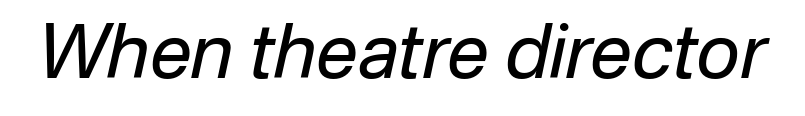
Q: Is the text bold? A: No.
Q: Is the text italic (slanted)? A: Yes, it leans right by about 12 degrees.
Q: Is the text underlined? A: No.
Q: Is the spacing between letters normal or unusually wide? A: Normal.
Q: Width (condensed, normal, or wide)? A: Normal.
Q: Stroke contrast? A: Low.
Q: x-height? A: Medium.
Q: Monospaced? A: No.
